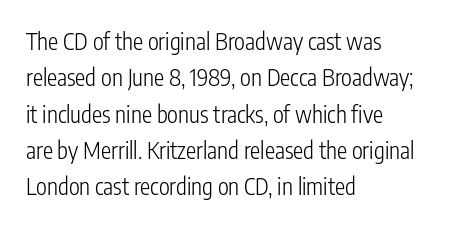
Compared with typical paragraphs, the rows here are spaced about the same. The letterforms sit at book weight or below. Ascenders rise straight up at ninety degrees. The lines are quadded left. Check the space under the baseline: it is left empty. Tracking value appears to be zero — textbook default spacing.
